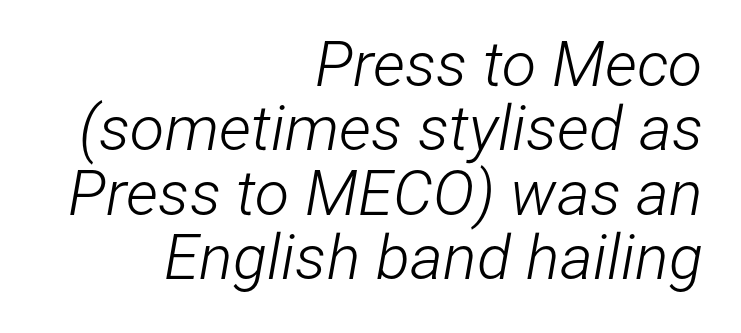
{"italic": "yes", "lean": "right", "slant_degrees": 12, "bold": "no", "weight": "light", "width": "condensed", "stroke_contrast": "low", "x_height": "medium", "monospaced": "no", "underline": "no", "align": "right", "line_spacing": "tight", "line_spacing_ratio": 1.02, "letter_spacing": "normal", "letter_spacing_em": 0.0, "glyph_px": 63}
